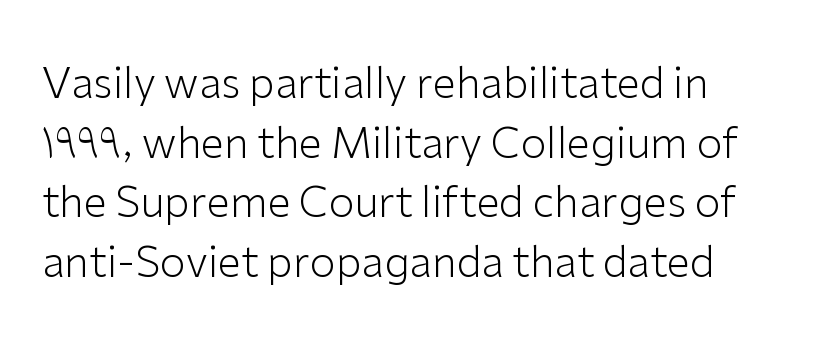
The image shows 42 px light sans-serif type, upright; set normal line spacing (1.42x), normal letter spacing, not underlined; low stroke contrast and a medium x-height.
